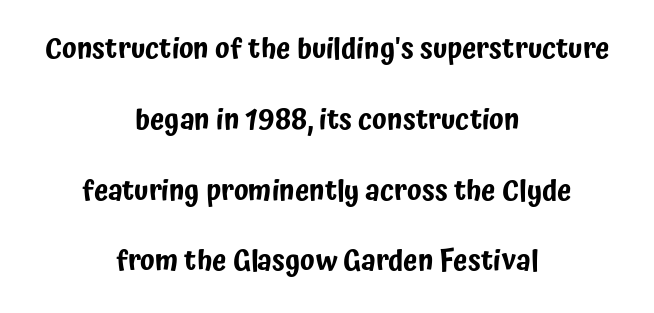
This sample is center-justified, so both line endings float freely. The letters advance in unequal steps, a hallmark of proportional type. Every character sits straight up, as roman type does. Unmarked baselines from the first word to the last. Tracking here is standard; glyphs follow each other at the usual distance.
